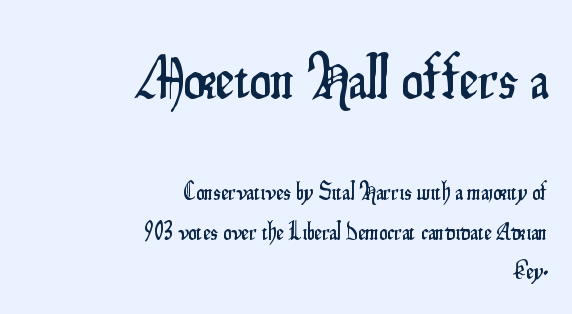
{"serif": "no", "italic": "no", "width": "condensed", "stroke_contrast": "low", "x_height": "small", "monospaced": "no", "underline": "no", "align": "right", "line_spacing": "normal", "line_spacing_ratio": 1.64, "letter_spacing": "normal", "letter_spacing_em": 0.0, "larger_block": "first", "size_ratio": 2.5, "glyph_px": 60}
